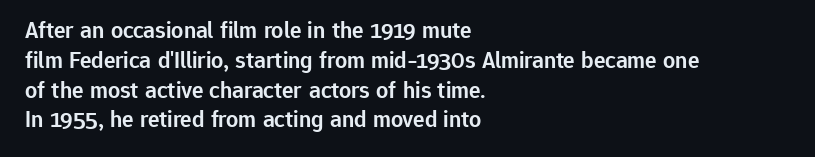
The letters stand upright; this is a roman face. Underline: absent. The sample has been set in demibold, a notch under bold. Here the glyphs are tracked normally, forming tight word shapes.
